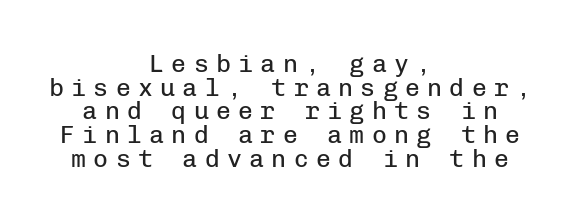
The image shows 25 px text type, upright; set centered, tight line spacing (0.95x), unusually wide letter spacing (+0.29 em), not underlined.
